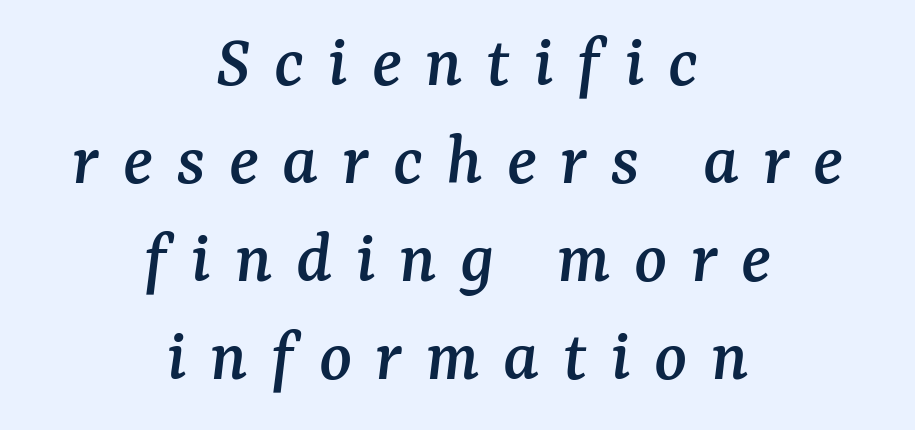
Q: Is the text italic (slanted)? A: Yes, it leans right by about 7 degrees.
Q: Is the typeface a serif or a sans-serif typeface? A: Serif.
Q: Is the text underlined? A: No.
Q: How is the paragraph aligned? A: Centered.
Q: Is the spacing between letters normal or unusually wide? A: Unusually wide.
Q: Is the spacing between lines tight, normal or loose? A: Normal.
Q: Width (condensed, normal, or wide)? A: Normal.
Q: Stroke contrast? A: Medium.
Q: x-height? A: Medium.
Q: Monospaced? A: No.
